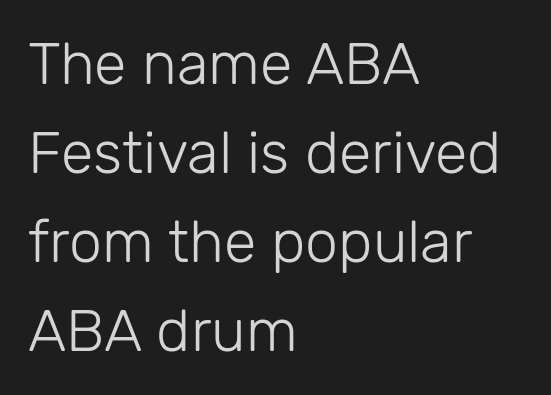
Q: Is the text bold? A: No.
Q: Is the text italic (slanted)? A: No, it is upright.
Q: Is the typeface a serif or a sans-serif typeface? A: Sans-serif.
Q: Is the text underlined? A: No.
Q: How is the paragraph aligned? A: Left-aligned.
Q: Is the spacing between letters normal or unusually wide? A: Normal.
Q: Is the spacing between lines tight, normal or loose? A: Normal.
Q: Width (condensed, normal, or wide)? A: Normal.
Q: Stroke contrast? A: Low.
Q: x-height? A: Medium.
Q: Monospaced? A: No.
